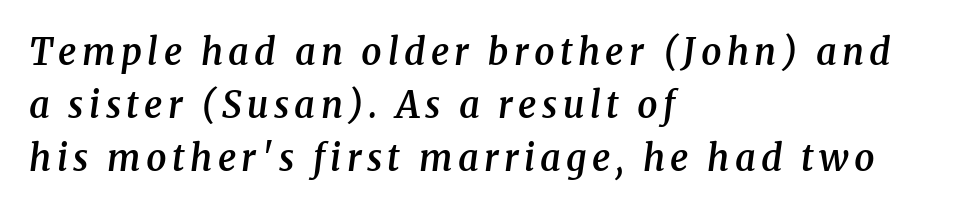
The image shows 36 px semibold serif type, italic (leaning right); set left-aligned, normal line spacing (1.47x), not underlined; medium stroke contrast and a medium x-height.
